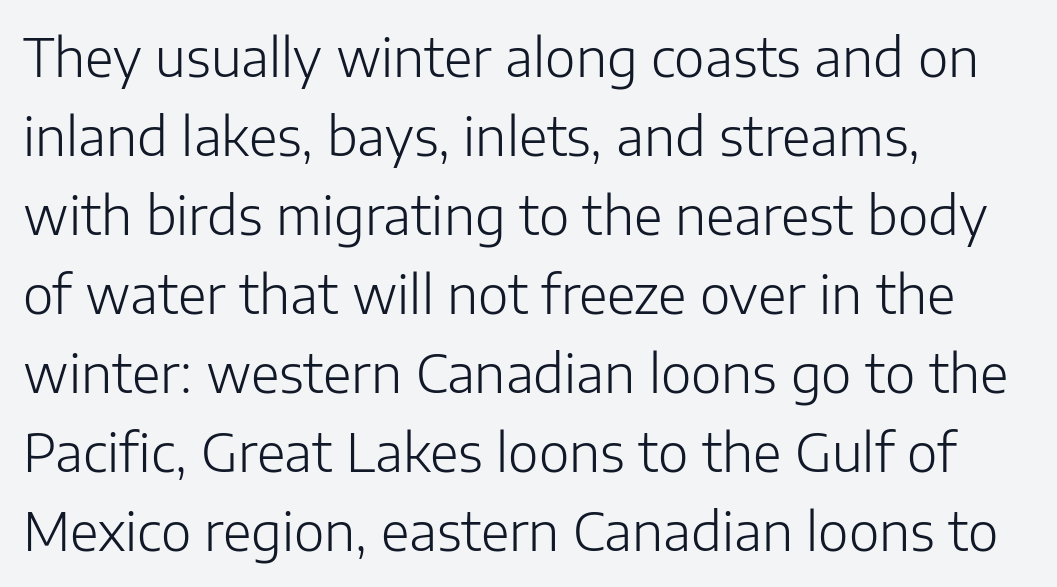
The image shows 52 px light sans-serif type, upright; set left-aligned, normal line spacing (1.52x), normal letter spacing, not underlined; low stroke contrast and a medium x-height.
